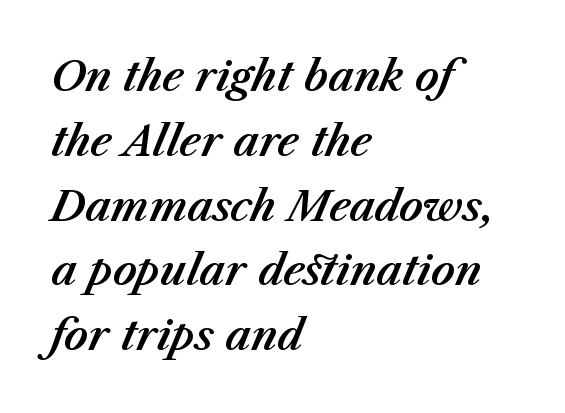
The image shows 41 px text type, italic (leaning right); set left-aligned, normal line spacing (1.58x), normal letter spacing, not underlined; medium stroke contrast and a medium x-height.
